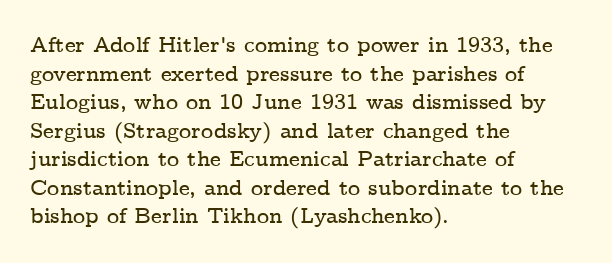
Q: Is the text italic (slanted)? A: No, it is upright.
Q: Is the text underlined? A: No.
Q: How is the paragraph aligned? A: Left-aligned.
Q: Is the spacing between letters normal or unusually wide? A: Normal.
Q: Is the spacing between lines tight, normal or loose? A: Normal.
